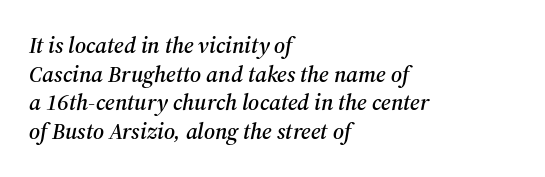
{"italic": "yes", "lean": "right", "slant_degrees": 12, "underline": "no", "align": "left", "line_spacing": "normal", "line_spacing_ratio": 1.25, "letter_spacing": "normal", "letter_spacing_em": 0.0, "glyph_px": 23}
